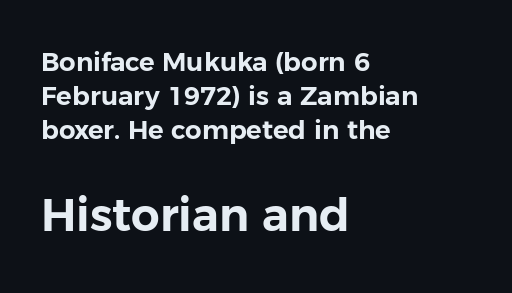
These lines were composed using upright roman letters. Layout note: lines flush left. No word sits above an underline. The more generous point size was reserved for the lower chunk.
